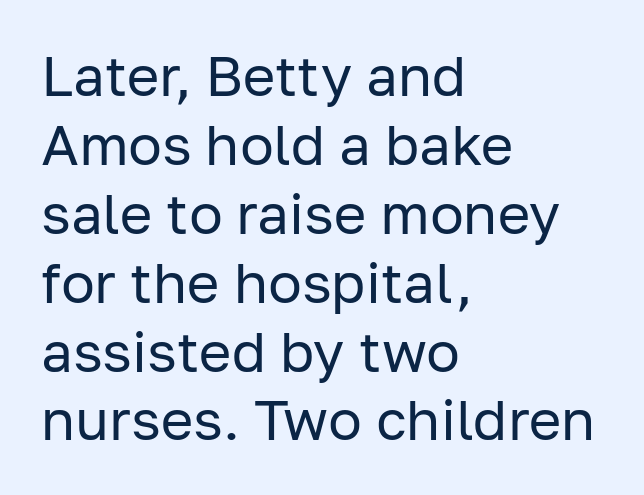
{"serif": "no", "italic": "no", "bold": "no", "weight": "regular", "width": "normal", "stroke_contrast": "low", "x_height": "medium", "monospaced": "no", "underline": "no", "align": "left", "line_spacing_ratio": 1.23, "letter_spacing": "normal", "letter_spacing_em": 0.0, "glyph_px": 56}
